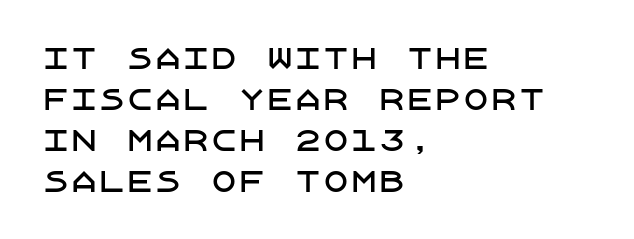
How would I describe the line gaps? Plain and ordinary. Nope, not italic — everything's standing straight. Short note: letters normally spaced. These lines are set flush left with a ragged right edge. Each row of text sits above clean, open space. Observe the absence of serifs on each vertical stroke in this sample.
